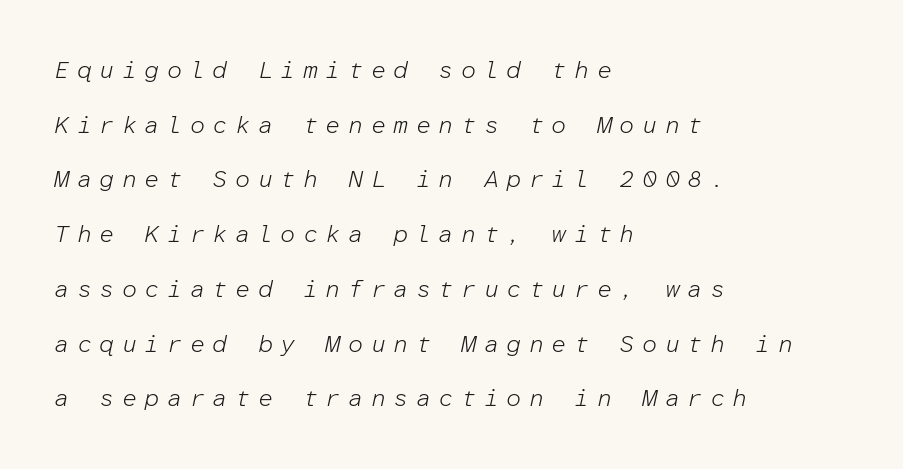
Is this a heavy cut? Hardly; it is regular or lighter. Does the lettering tilt? It does — this is italic. Successive baselines arrive slowly, with a big drop between each. Line starts are locked; line ends wander. Characters follow at a spacing far wider than the type designer built in. No word sits above an underline.
